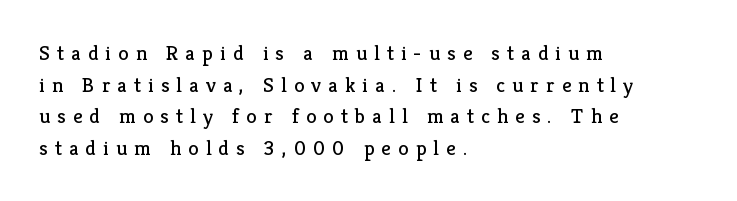
The image shows 21 px text type, upright; set left-aligned, normal line spacing (1.51x), unusually wide letter spacing (+0.34 em), not underlined.
